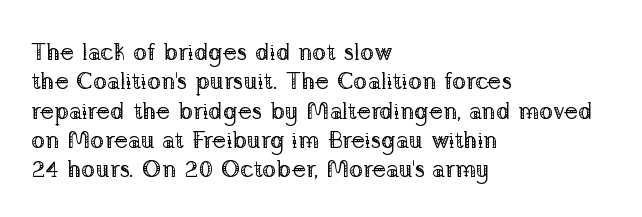
The image shows 24 px text type, upright; set left-aligned, line spacing 1.22x, normal letter spacing, not underlined.
